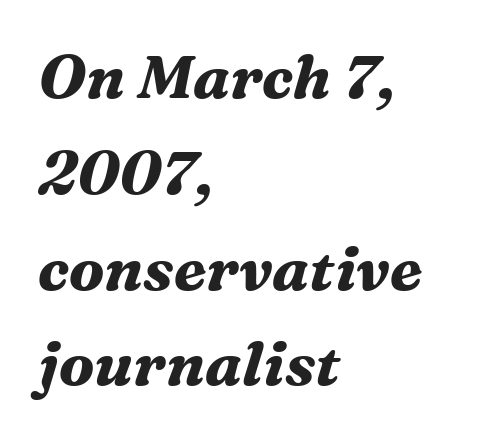
Q: Is the text bold? A: Yes.
Q: Is the text italic (slanted)? A: Yes, it leans right by about 16 degrees.
Q: Is the typeface a serif or a sans-serif typeface? A: Serif.
Q: Is the text underlined? A: No.
Q: How is the paragraph aligned? A: Left-aligned.
Q: Is the spacing between letters normal or unusually wide? A: Normal.
Q: Is the spacing between lines tight, normal or loose? A: Normal.
Q: Width (condensed, normal, or wide)? A: Normal.
Q: Stroke contrast? A: Medium.
Q: x-height? A: Medium.
Q: Monospaced? A: No.
